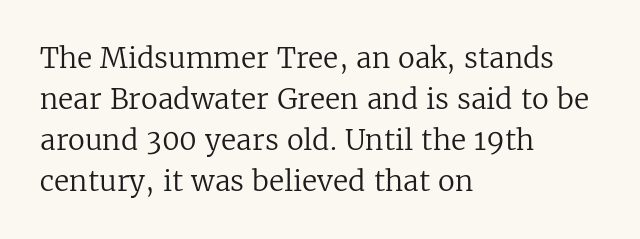
{"serif": "yes", "italic": "no", "bold": "no", "weight": "regular", "width": "normal", "stroke_contrast": "low", "x_height": "medium", "monospaced": "no", "underline": "no", "align": "left", "line_spacing": "normal", "line_spacing_ratio": 1.46, "letter_spacing": "normal", "letter_spacing_em": 0.0, "glyph_px": 28}
